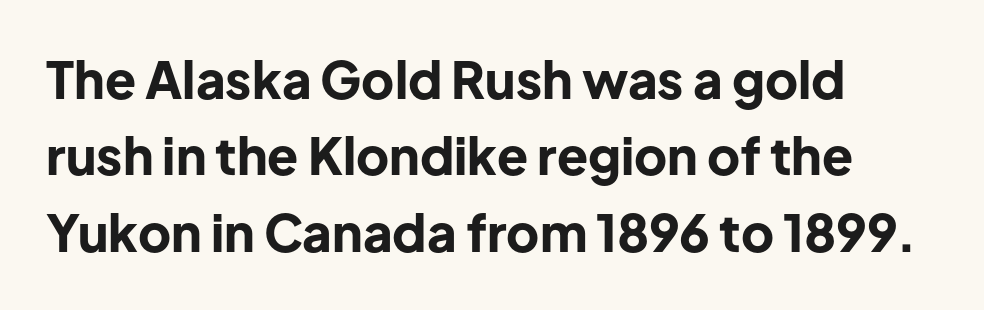
Quick note: not italic, upright. Think of a printed novel: that variable character pitch is what you see here. Rule under the text: the space is simply empty. How would I describe the line gaps? Plain and ordinary.
